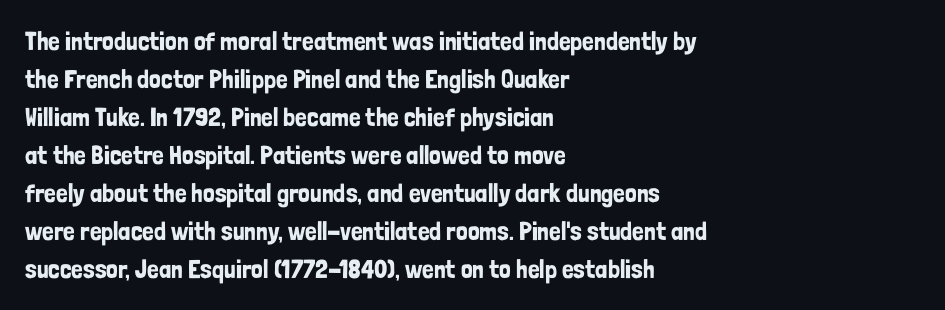
Q: Is the text italic (slanted)? A: No, it is upright.
Q: Is the text underlined? A: No.
Q: How is the paragraph aligned? A: Left-aligned.
Q: Is the spacing between letters normal or unusually wide? A: Normal.
Q: Is the spacing between lines tight, normal or loose? A: Normal.
